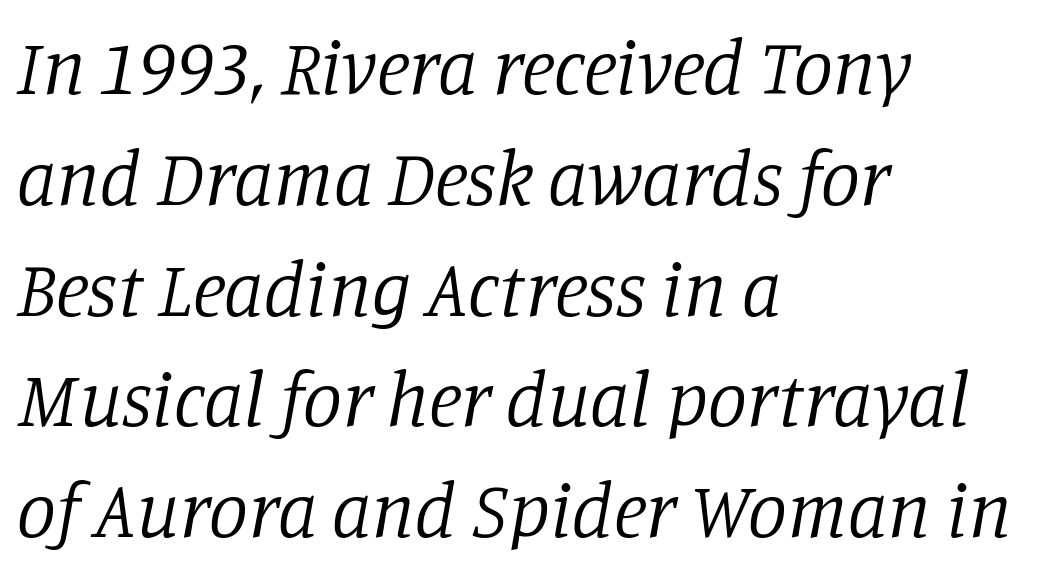
The image shows 78 px regular-weight serif type, italic (leaning right); set left-aligned, normal line spacing (1.42x), normal letter spacing, not underlined; low stroke contrast and a large x-height.
